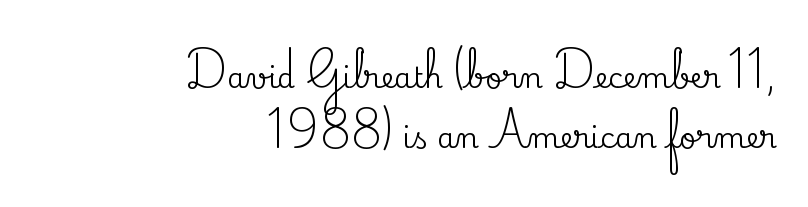
{"serif": "yes", "italic": "no", "width": "normal", "stroke_contrast": "medium", "x_height": "small", "monospaced": "no", "underline": "no", "align": "right", "line_spacing": "loose", "line_spacing_ratio": 2.06, "letter_spacing": "normal", "letter_spacing_em": 0.0, "glyph_px": 29}
